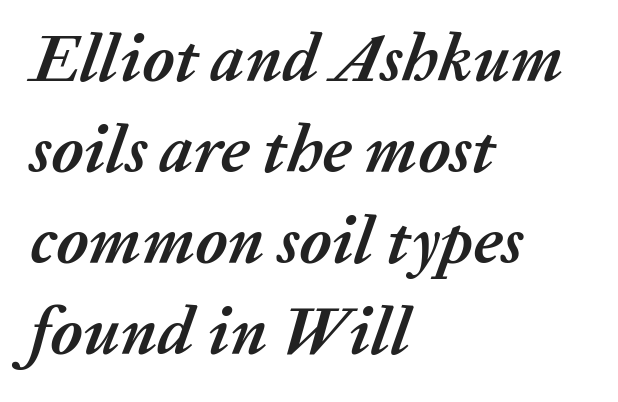
The passage shown has conventional tracking throughout. The lettering tilts uniformly, giving the passage an italic look. Rule under the text: the space is simply empty. These lines are rendered in a variable-pitch font. The strokes are fattened all the way to bold. This rendering uses left alignment, leaving the right contour irregular.
